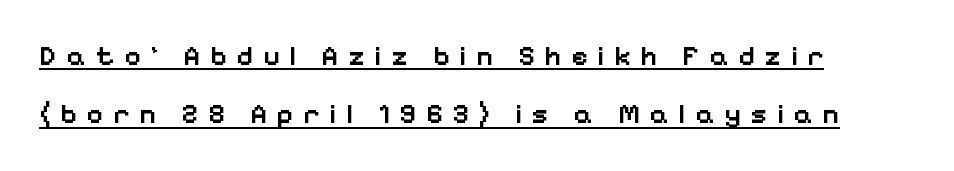
The image shows 28 px semibold sans-serif type, upright; set left-aligned, loose line spacing (2.08x), unusually wide letter spacing (+0.35 em), underlined; low stroke contrast and a medium x-height.
